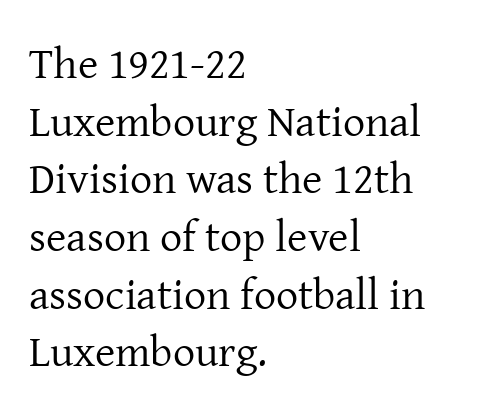
You could call the tracking neutral — neither tight nor loose. Each new line begins a customary step beneath the previous one. Nope, not italic — everything's standing straight. Short and long lines alike share a common starting point at left. Stroke mass is kept to a normal reading level or below. Are there feet on the stems? There are — it's a serif.
